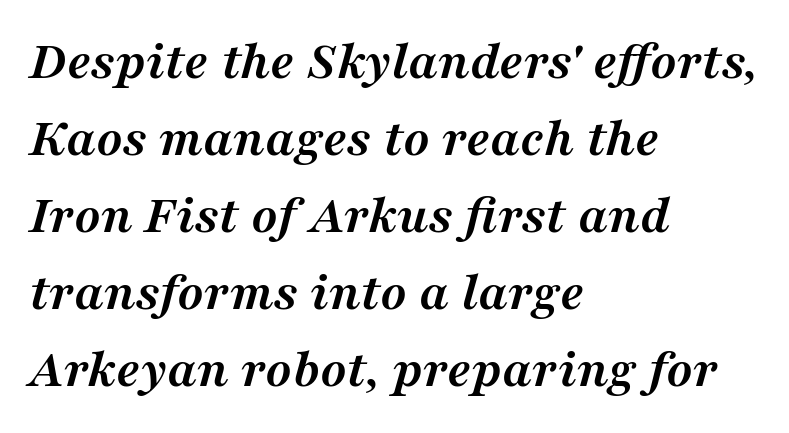
{"serif": "yes", "italic": "yes", "lean": "right", "slant_degrees": 16, "bold": "yes", "weight": "semibold", "width": "normal", "stroke_contrast": "medium", "x_height": "medium", "monospaced": "no", "underline": "no", "align": "left", "line_spacing": "normal", "line_spacing_ratio": 1.4, "letter_spacing": "normal", "letter_spacing_em": 0.0, "glyph_px": 55}
